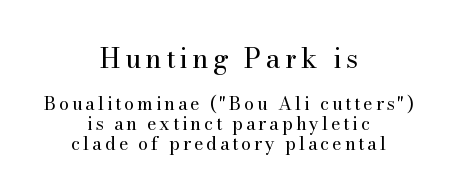
The image shows 27 px text type, upright; set centered, tight line spacing (1.12x), not underlined; the first (top) block is 1.5x larger.
